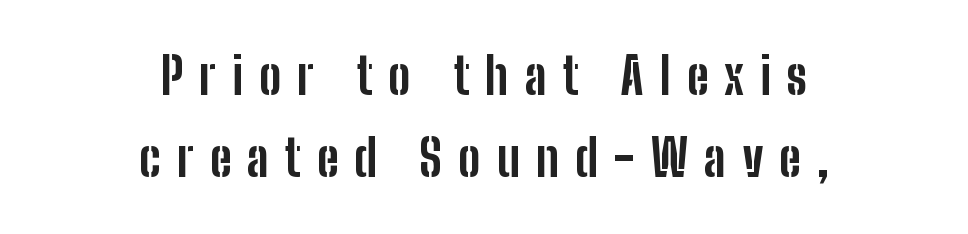
The image shows 50 px bold, condensed sans-serif type, upright; set centered, normal line spacing (1.65x), unusually wide letter spacing (+0.32 em), not underlined; low stroke contrast and a medium x-height.
